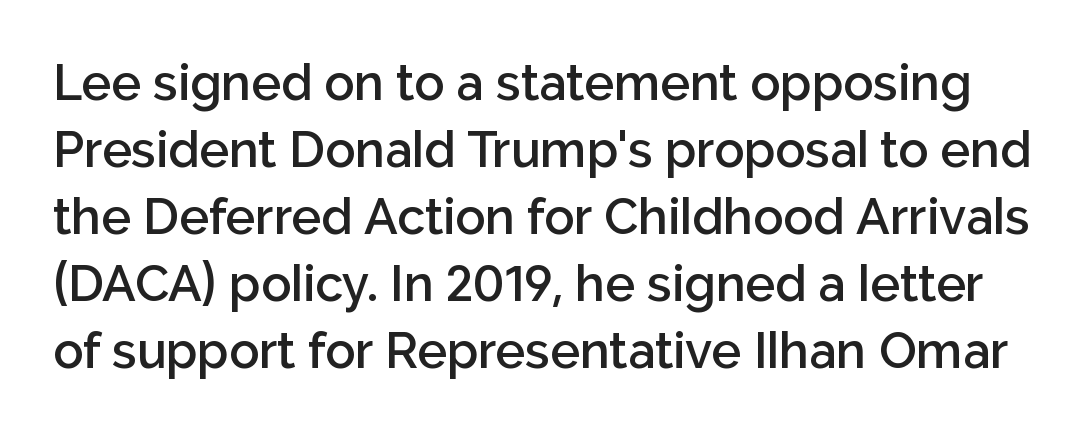
Q: Is the text bold? A: Semi-bold.
Q: Is the text italic (slanted)? A: No, it is upright.
Q: Is the typeface a serif or a sans-serif typeface? A: Sans-serif.
Q: Is the text underlined? A: No.
Q: Is the spacing between letters normal or unusually wide? A: Normal.
Q: Is the spacing between lines tight, normal or loose? A: Normal.
Q: Width (condensed, normal, or wide)? A: Normal.
Q: Stroke contrast? A: Low.
Q: x-height? A: Medium.
Q: Monospaced? A: No.
